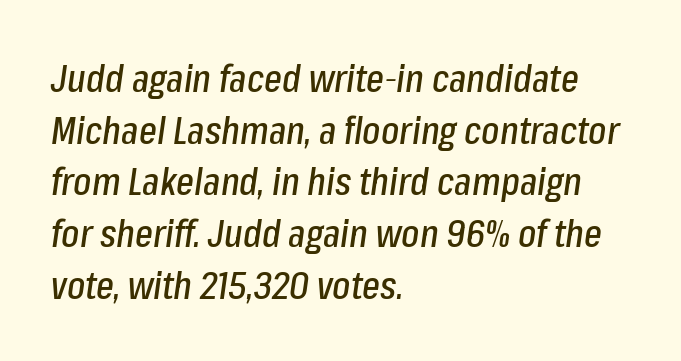
Descenders hang freely into open space. Words appear dense and cohesive because spacing is normal. If you drew a ruler down the left edge, every line would touch it. Regarding leading, the lines here are spaced in the standard way.
